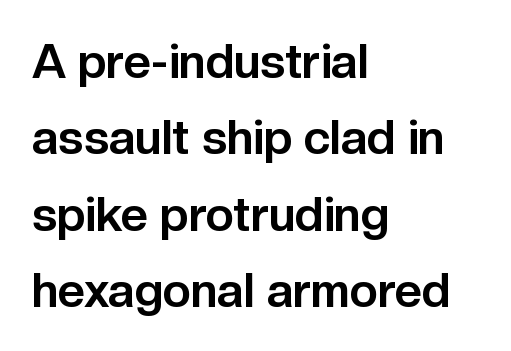
The image shows 48 px bold sans-serif type, upright; set left-aligned, normal line spacing (1.59x), normal letter spacing, not underlined; low stroke contrast and a medium x-height.
